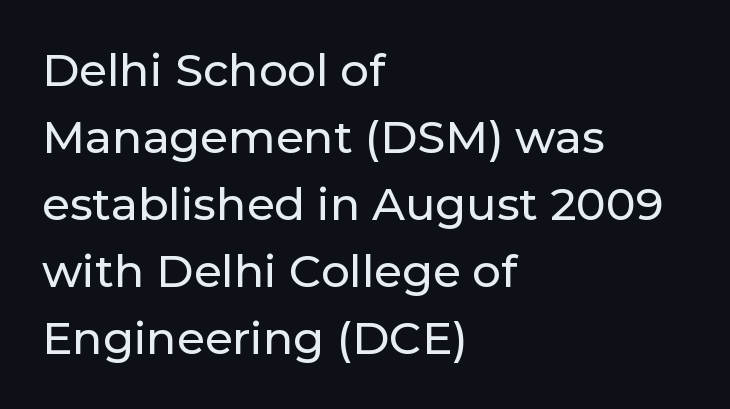
{"serif": "no", "italic": "no", "width": "normal", "stroke_contrast": "low", "x_height": "medium", "monospaced": "no", "underline": "no", "align": "left", "line_spacing": "normal", "line_spacing_ratio": 1.49, "letter_spacing": "normal", "letter_spacing_em": 0.0, "glyph_px": 45}
